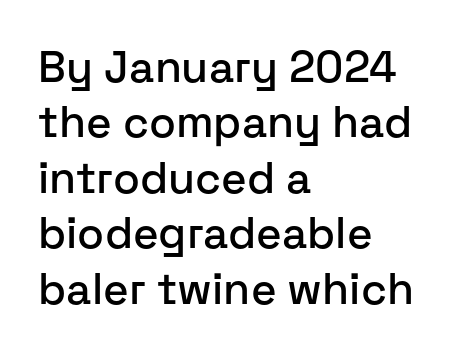
Q: Is the text italic (slanted)? A: No, it is upright.
Q: Is the typeface a serif or a sans-serif typeface? A: Sans-serif.
Q: Is the text underlined? A: No.
Q: How is the paragraph aligned? A: Left-aligned.
Q: Is the spacing between letters normal or unusually wide? A: Normal.
Q: Is the spacing between lines tight, normal or loose? A: Normal.
Q: Width (condensed, normal, or wide)? A: Normal.
Q: Stroke contrast? A: Low.
Q: x-height? A: Medium.
Q: Monospaced? A: No.
